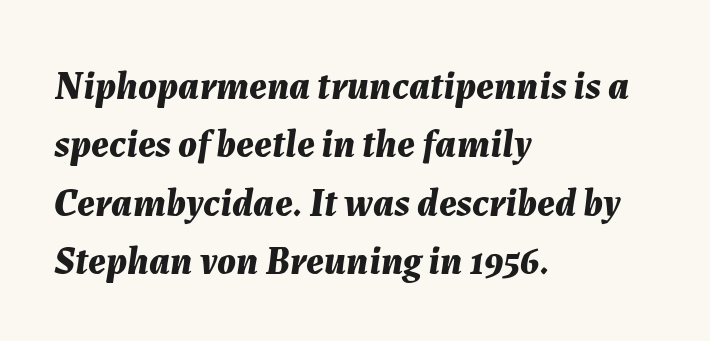
Do the characters align in a grid? No, the font is proportional. Weight check: bold — yes, fully. This rendering leaves character spacing at its baseline value. A clean baseline with only descenders dipping below it. Alignment: flush left.
